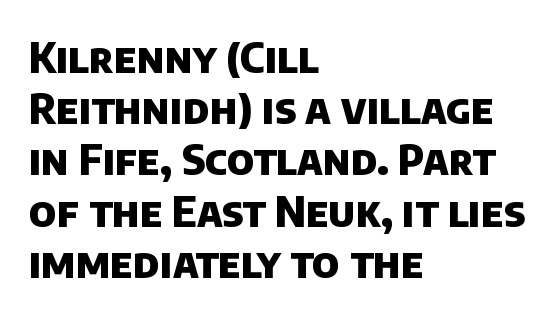
The face used here is proportionally spaced, like ordinary book or web type. Is the type bold? Yes — the strokes are clearly thick and heavy. Typeset ragged right — the left edge is the straight one. Underlining? Definitely not there.
